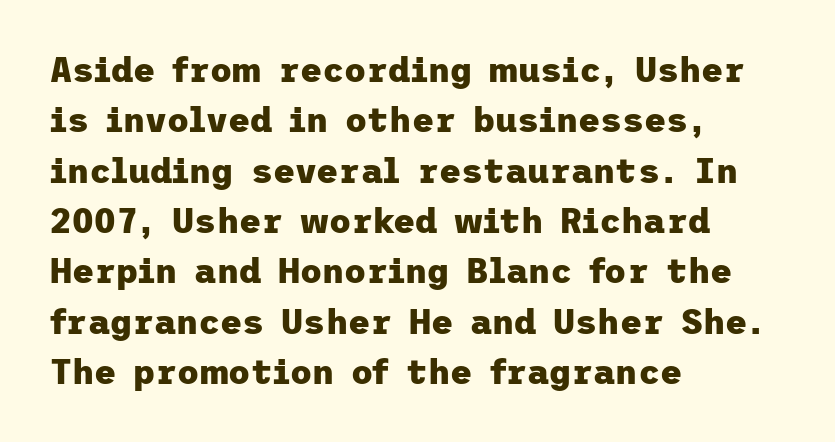
This sample uses an upright cut, with every glyph sitting square on the baseline. Each new line begins a customary step beneath the previous one. Classification — sans serif. Chunky letters — that's bold for sure. The rendering keeps characters at their native spacing. The passage is arranged the way most books set body copy — flush left.
